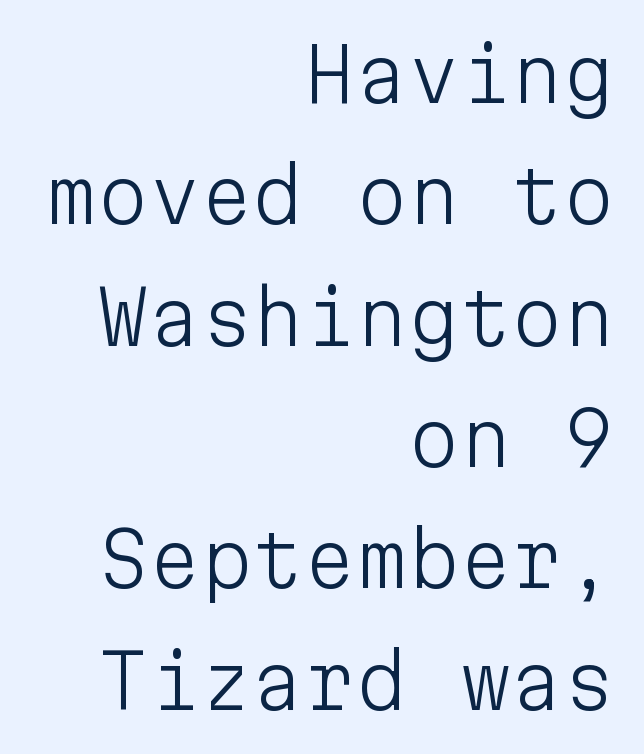
Q: Is the text bold? A: No.
Q: Is the text italic (slanted)? A: No, it is upright.
Q: Is the typeface a serif or a sans-serif typeface? A: Sans-serif.
Q: Is the text underlined? A: No.
Q: How is the paragraph aligned? A: Right-aligned.
Q: Is the spacing between letters normal or unusually wide? A: Normal.
Q: Is the spacing between lines tight, normal or loose? A: Normal.
Q: Width (condensed, normal, or wide)? A: Normal.
Q: Stroke contrast? A: Low.
Q: x-height? A: Medium.
Q: Monospaced? A: Yes.
